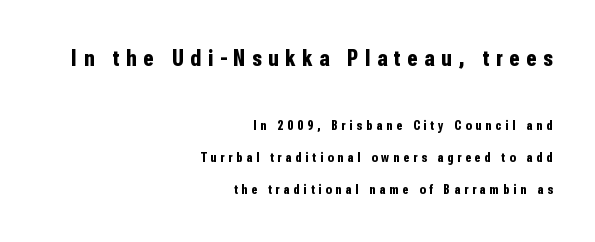
{"italic": "no", "bold": "yes", "underline": "no", "align": "right", "line_spacing": "loose", "line_spacing_ratio": 2.29, "letter_spacing": "wide", "letter_spacing_em": 0.28, "larger_block": "first", "size_ratio": 1.71, "glyph_px": 24}
